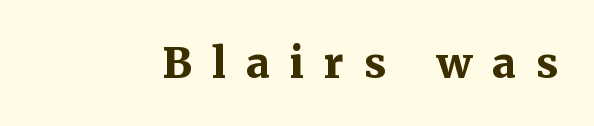
Does the weight exceed regular? Yes, all the way to bold. Any mark beneath the type? The region is blank. Posture: straight, roman, zero tilt. Typographically, this falls in the serif category. The face used here is proportionally spaced, like ordinary book or web type. Compared with typical body copy, the letter spacing here is much looser.
